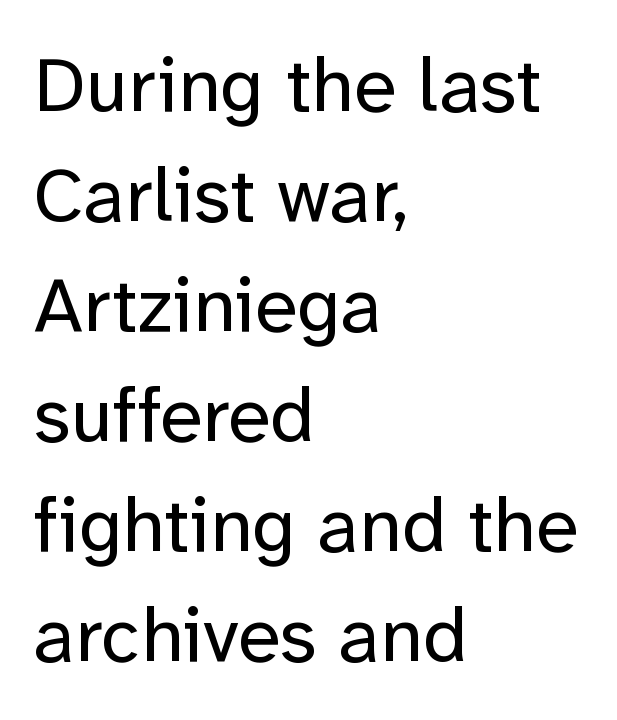
Q: Is the text bold? A: No.
Q: Is the text italic (slanted)? A: No, it is upright.
Q: Is the typeface a serif or a sans-serif typeface? A: Sans-serif.
Q: Is the text underlined? A: No.
Q: How is the paragraph aligned? A: Left-aligned.
Q: Is the spacing between letters normal or unusually wide? A: Normal.
Q: Is the spacing between lines tight, normal or loose? A: Normal.
Q: Width (condensed, normal, or wide)? A: Normal.
Q: Stroke contrast? A: Low.
Q: x-height? A: Medium.
Q: Monospaced? A: No.
